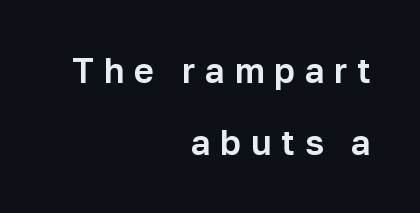
The image shows 34 px sans-serif type, upright; set right-aligned, loose line spacing (2.13x), unusually wide letter spacing (+0.29 em), not underlined; low stroke contrast and a medium x-height.
